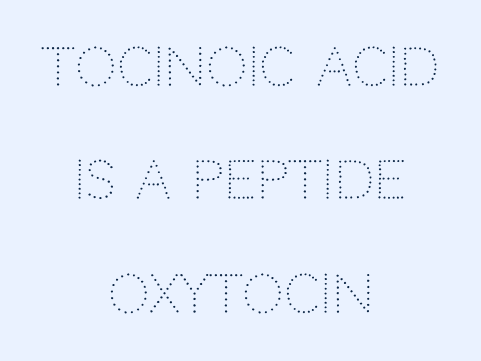
Q: Is the text bold? A: No.
Q: Is the text italic (slanted)? A: No, it is upright.
Q: Is the typeface a serif or a sans-serif typeface? A: Sans-serif.
Q: Is the text underlined? A: No.
Q: How is the paragraph aligned? A: Centered.
Q: Is the spacing between letters normal or unusually wide? A: Normal.
Q: Is the spacing between lines tight, normal or loose? A: Loose.
Q: Width (condensed, normal, or wide)? A: Normal.
Q: Stroke contrast? A: Low.
Q: x-height? A: Large.
Q: Monospaced? A: No.
